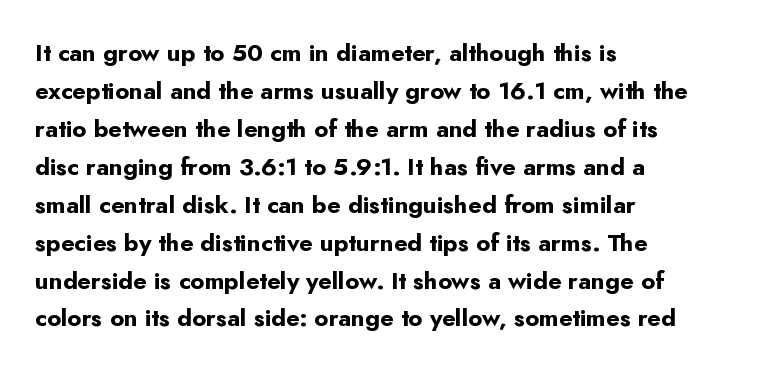
Q: Is the text bold? A: Yes.
Q: Is the text italic (slanted)? A: No, it is upright.
Q: Is the text underlined? A: No.
Q: How is the paragraph aligned? A: Left-aligned.
Q: Is the spacing between letters normal or unusually wide? A: Normal.
Q: Is the spacing between lines tight, normal or loose? A: Normal.
